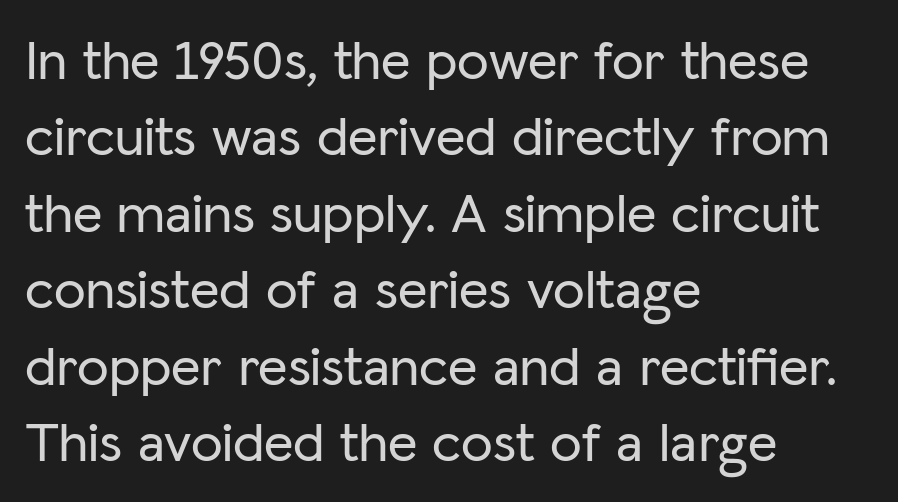
Q: Is the text italic (slanted)? A: No, it is upright.
Q: Is the typeface a serif or a sans-serif typeface? A: Sans-serif.
Q: Is the text underlined? A: No.
Q: How is the paragraph aligned? A: Left-aligned.
Q: Is the spacing between letters normal or unusually wide? A: Normal.
Q: Is the spacing between lines tight, normal or loose? A: Normal.
Q: Width (condensed, normal, or wide)? A: Normal.
Q: Stroke contrast? A: Low.
Q: x-height? A: Medium.
Q: Monospaced? A: No.
